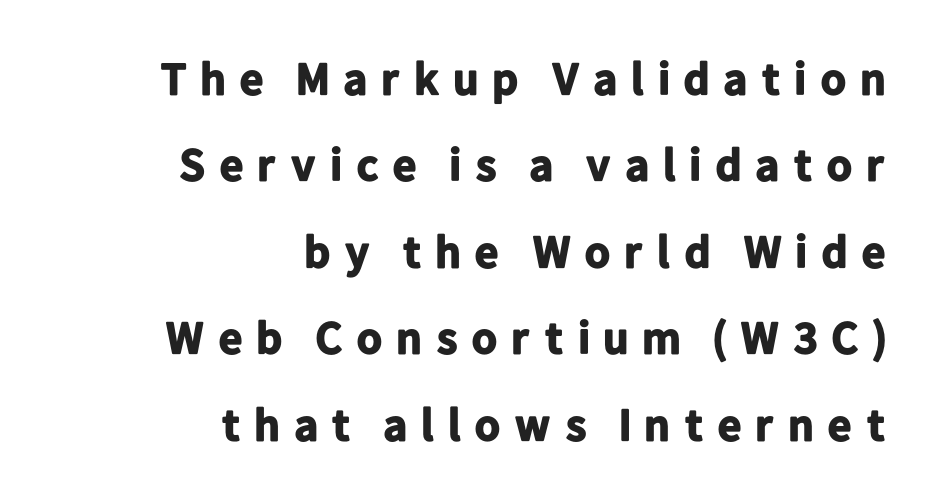
{"serif": "no", "italic": "no", "bold": "yes", "weight": "bold", "width": "normal", "stroke_contrast": "low", "x_height": "medium", "monospaced": "no", "underline": "no", "align": "right", "line_spacing_ratio": 1.88, "letter_spacing": "wide", "letter_spacing_em": 0.24, "glyph_px": 46}
